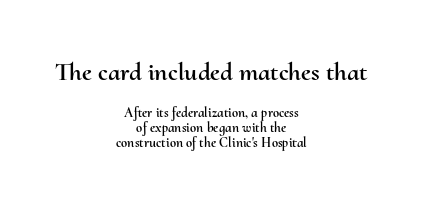
Check the space under the baseline: it is left empty. Every row of glyphs is offset so its center matches the block's center. Nope, not italic — everything's standing straight. What's the leading like? Squeezed, with rows nearly overlapping.
